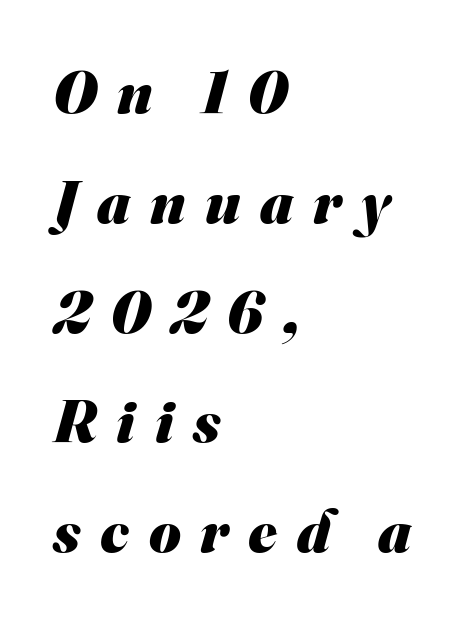
{"serif": "no", "bold": "yes", "weight": "heavy", "width": "normal", "stroke_contrast": "medium", "x_height": "small", "monospaced": "no", "underline": "no", "align": "left", "line_spacing_ratio": 1.8, "letter_spacing": "wide", "letter_spacing_em": 0.32, "glyph_px": 61}
